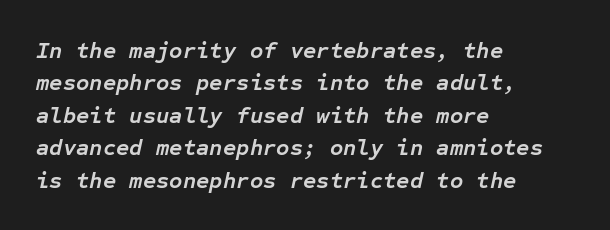
How are the letters spaced? Ordinarily, with no added tracking. Check under the words: just untouched page. Looking at the ascenders, they clearly lean. Plenty of ink on the page — the face is bold.
